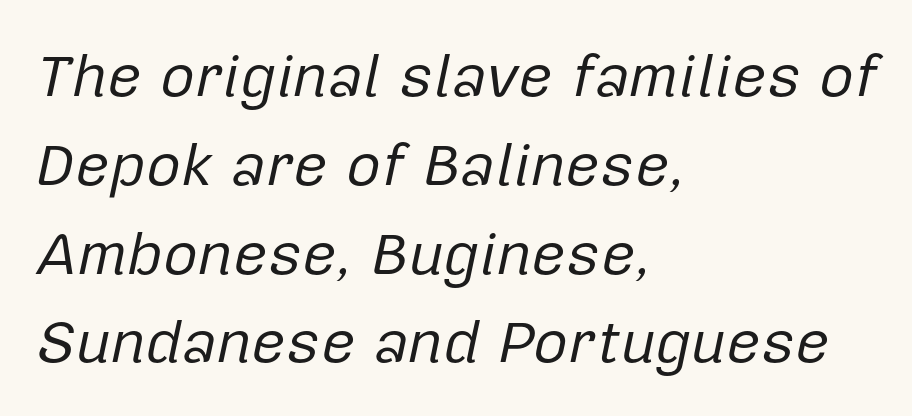
This sample has the flowing, uneven cadence of proportional lettering. Bare-footed words on every line. Alignment: flush left. Look at the tracking — it's just the regular setting, nothing added.
